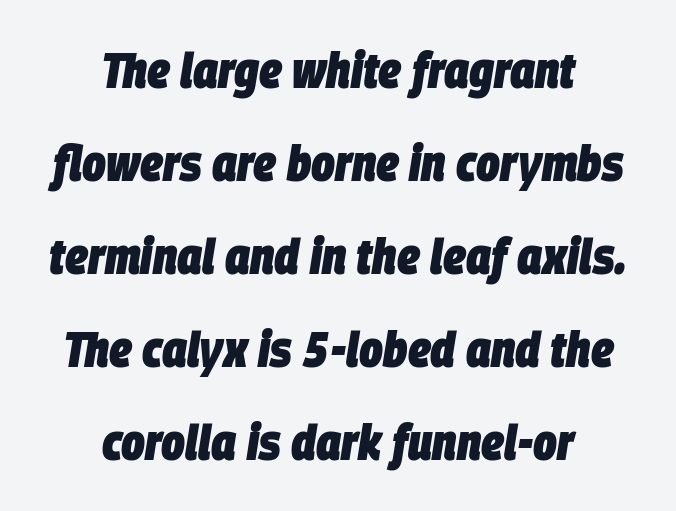
The image shows 50 px heavy, condensed type, italic (leaning right); set centered, line spacing 1.86x, normal letter spacing, not underlined; low stroke contrast and a large x-height.
